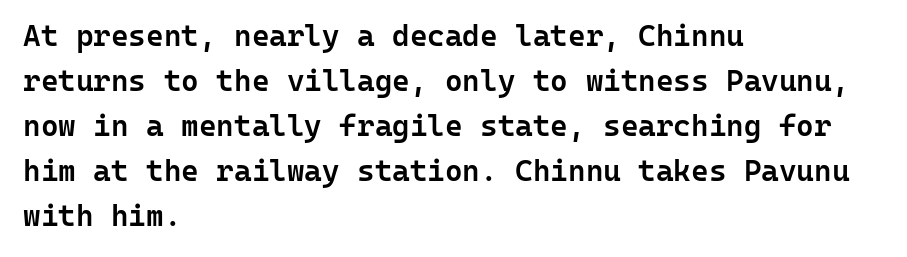
Q: Is the text bold? A: Semi-bold.
Q: Is the text italic (slanted)? A: No, it is upright.
Q: Is the typeface a serif or a sans-serif typeface? A: Sans-serif.
Q: Is the text underlined? A: No.
Q: How is the paragraph aligned? A: Left-aligned.
Q: Is the spacing between letters normal or unusually wide? A: Normal.
Q: Is the spacing between lines tight, normal or loose? A: Normal.
Q: Width (condensed, normal, or wide)? A: Normal.
Q: Stroke contrast? A: Low.
Q: x-height? A: Medium.
Q: Monospaced? A: Yes.
